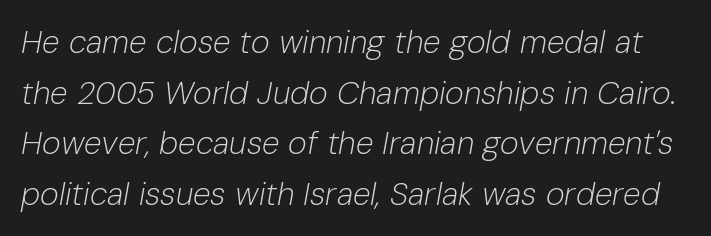
No heavy texture on the line: the type isn't bold. Rendered with sloped, italic letterforms. These lines sit exactly where default settings would place them. The letters sit at their default tracking, neither squeezed nor spread.
